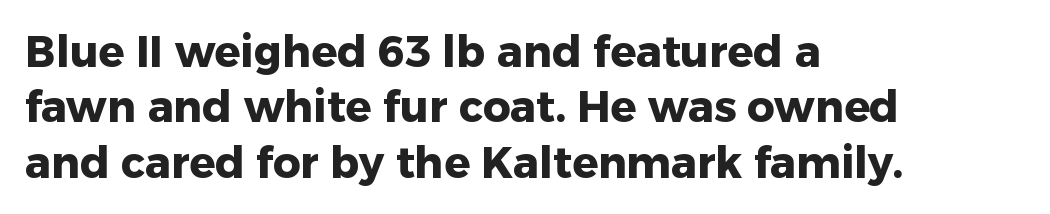
The image shows 43 px heavy sans-serif type, upright; set left-aligned, normal line spacing (1.29x), normal letter spacing, not underlined; low stroke contrast and a medium x-height.
